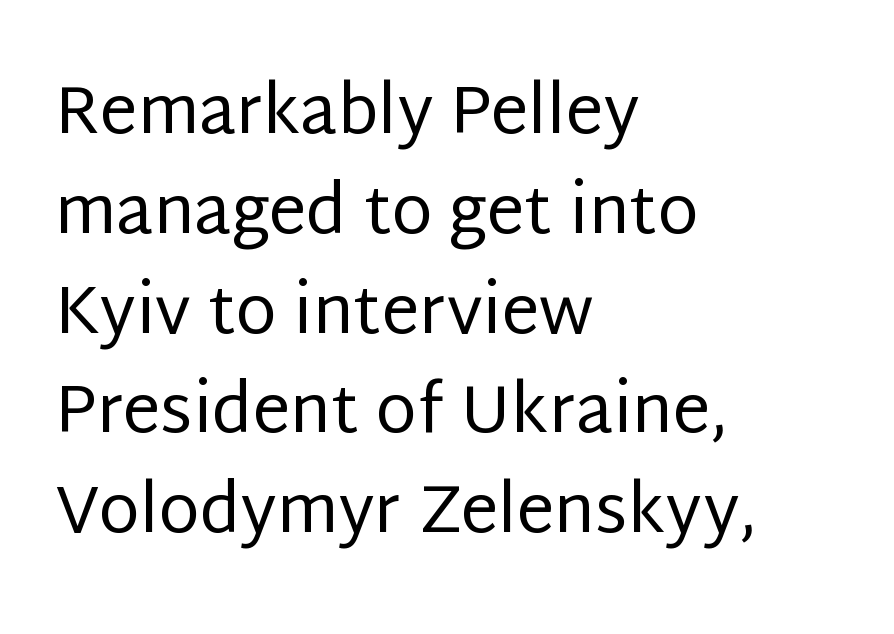
{"serif": "no", "italic": "no", "bold": "no", "weight": "regular", "width": "normal", "stroke_contrast": "low", "x_height": "large", "monospaced": "no", "underline": "no", "align": "left", "line_spacing": "normal", "line_spacing_ratio": 1.49, "letter_spacing": "normal", "letter_spacing_em": 0.0, "glyph_px": 67}
